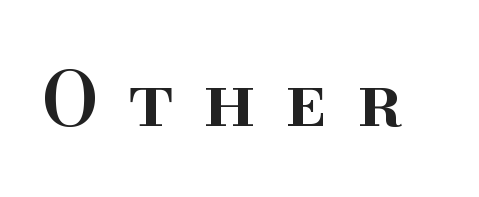
{"serif": "yes", "italic": "no", "bold": "semi", "weight": "semibold", "width": "normal", "stroke_contrast": "high", "x_height": "small", "monospaced": "no", "underline": "no", "letter_spacing": "wide", "letter_spacing_em": 0.39, "glyph_px": 75}
